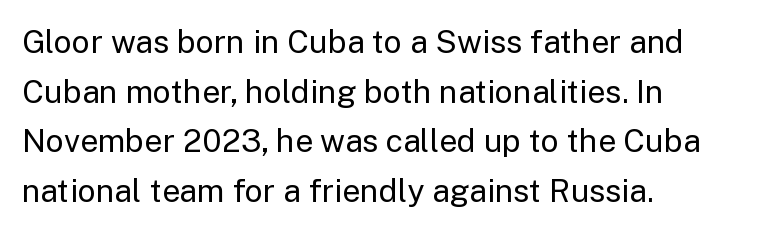
Q: Is the text bold? A: No.
Q: Is the text italic (slanted)? A: No, it is upright.
Q: Is the typeface a serif or a sans-serif typeface? A: Sans-serif.
Q: Is the text underlined? A: No.
Q: How is the paragraph aligned? A: Left-aligned.
Q: Is the spacing between letters normal or unusually wide? A: Normal.
Q: Is the spacing between lines tight, normal or loose? A: Normal.
Q: Width (condensed, normal, or wide)? A: Normal.
Q: Stroke contrast? A: Low.
Q: x-height? A: Medium.
Q: Monospaced? A: No.
